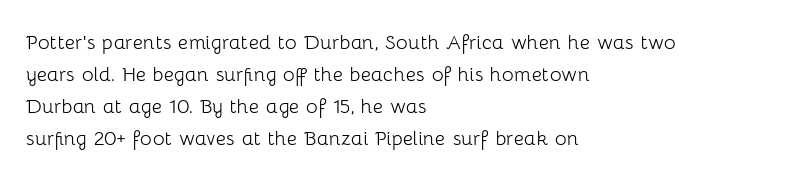
Glance below the letters and you will spot only blank space. The weight tops out at a normal text grade. Teacher's note: observe the even left margin — that is flush-left alignment. Interline gaps are of average width in this sample. In terms of posture, this sample is upright.
